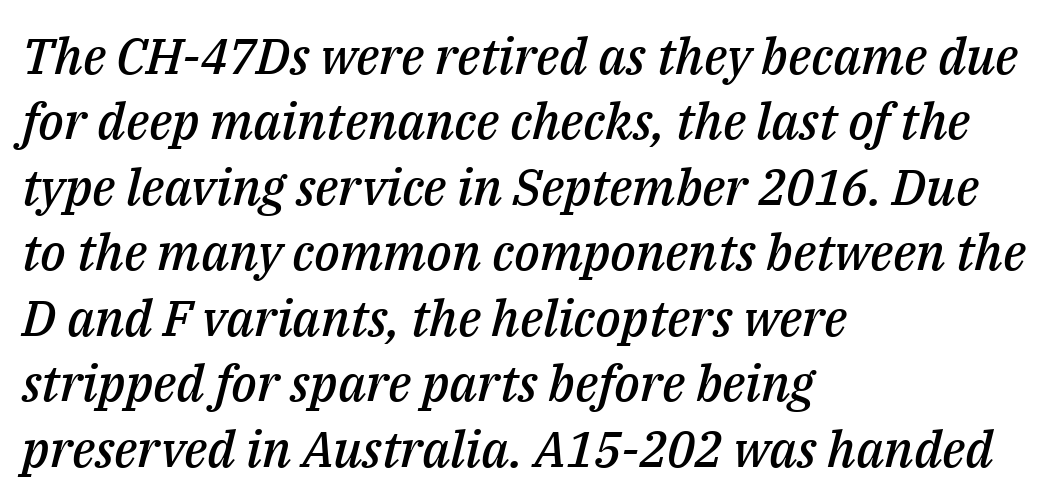
{"italic": "yes", "lean": "right", "slant_degrees": 14, "bold": "semi", "weight": "semibold", "width": "normal", "stroke_contrast": "medium", "x_height": "medium", "monospaced": "no", "underline": "no", "align": "left", "line_spacing": "normal", "line_spacing_ratio": 1.31, "letter_spacing": "normal", "letter_spacing_em": 0.0, "glyph_px": 50}
